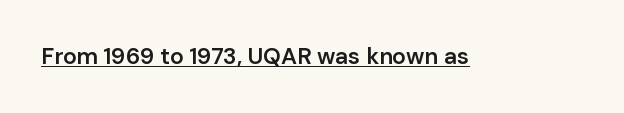
Q: Is the text bold? A: Semi-bold.
Q: Is the text italic (slanted)? A: No, it is upright.
Q: Is the text underlined? A: Yes.
Q: Is the spacing between letters normal or unusually wide? A: Normal.
